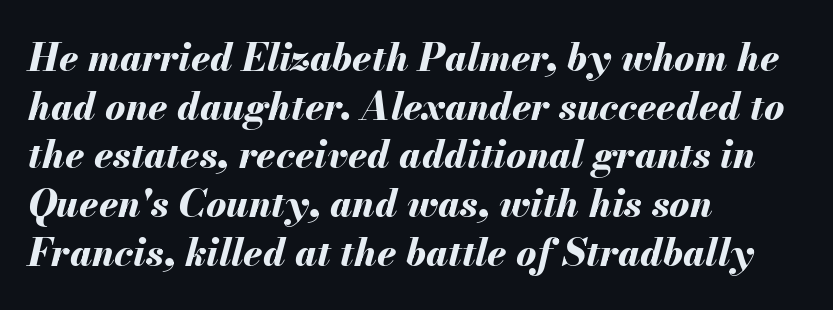
{"italic": "yes", "lean": "right", "slant_degrees": 13, "bold": "yes", "weight": "bold", "width": "normal", "stroke_contrast": "medium", "x_height": "small", "monospaced": "no", "underline": "no", "align": "left", "line_spacing": "normal", "line_spacing_ratio": 1.28, "letter_spacing": "normal", "letter_spacing_em": 0.0, "glyph_px": 38}
